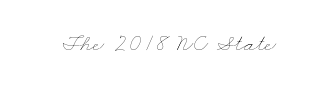
Q: Is the text bold? A: No.
Q: Is the text underlined? A: No.
Q: Is the spacing between letters normal or unusually wide? A: Normal.
